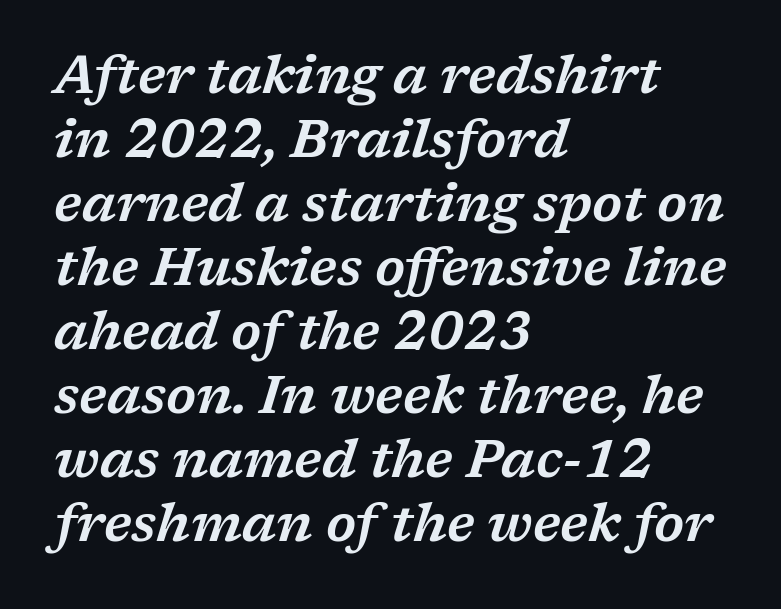
{"serif": "yes", "italic": "yes", "lean": "right", "slant_degrees": 17, "width": "wide", "stroke_contrast": "low", "x_height": "medium", "monospaced": "no", "underline": "no", "align": "left", "line_spacing_ratio": 1.23, "letter_spacing": "normal", "letter_spacing_em": 0.0, "glyph_px": 52}
